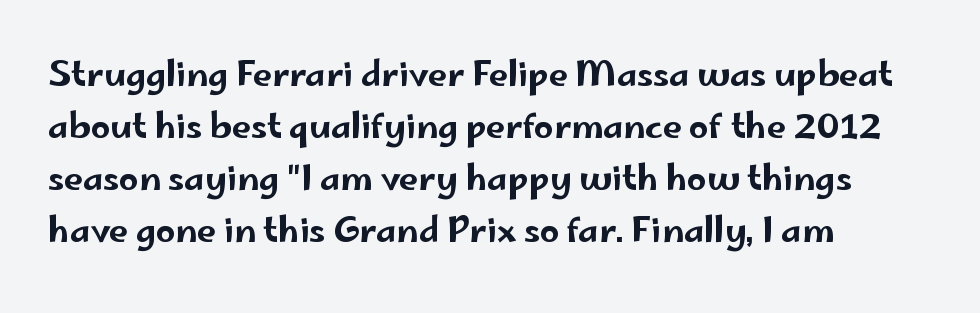
The image shows 34 px wide sans-serif type, upright; set left-aligned, normal line spacing (1.53x), normal letter spacing, not underlined; low stroke contrast and a small x-height.
